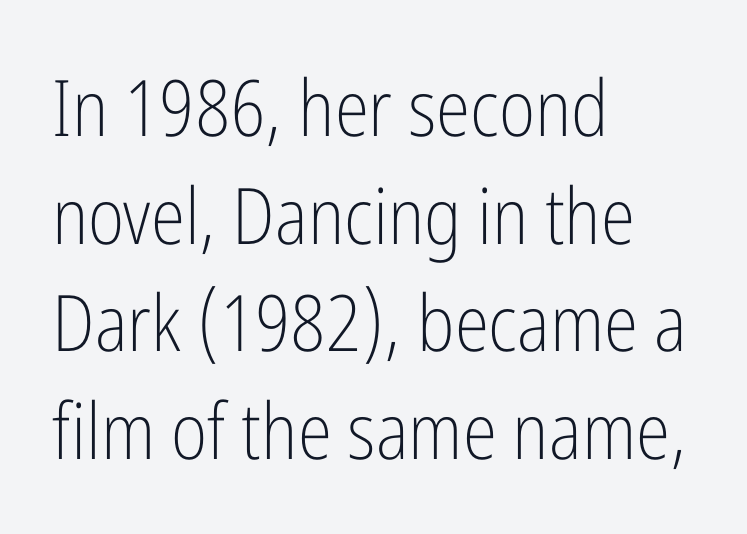
Leading matches the norm, producing a regular column. Nothing sits at the stroke ends, so this counts as sans-serif. Do the letters lean? They stand straight. This sample has the flowing, uneven cadence of proportional lettering.
